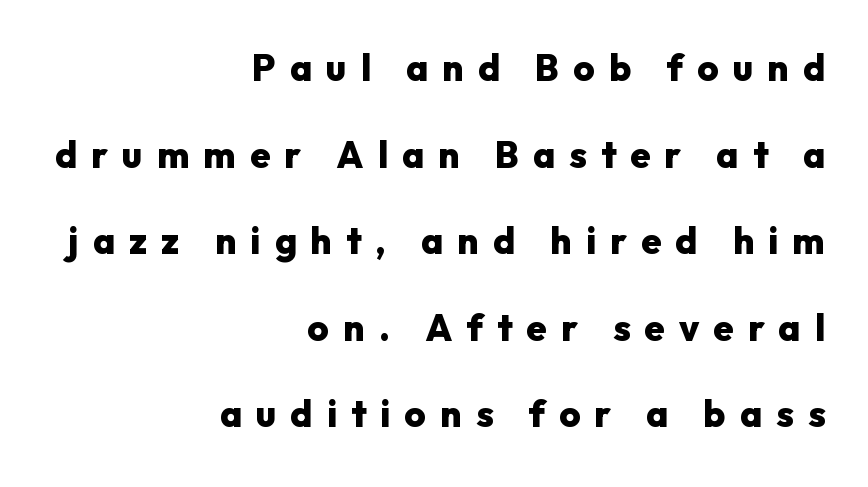
The image shows 37 px heavy sans-serif type, upright; set right-aligned, loose line spacing (2.34x), unusually wide letter spacing (+0.38 em), not underlined; low stroke contrast and a medium x-height.
